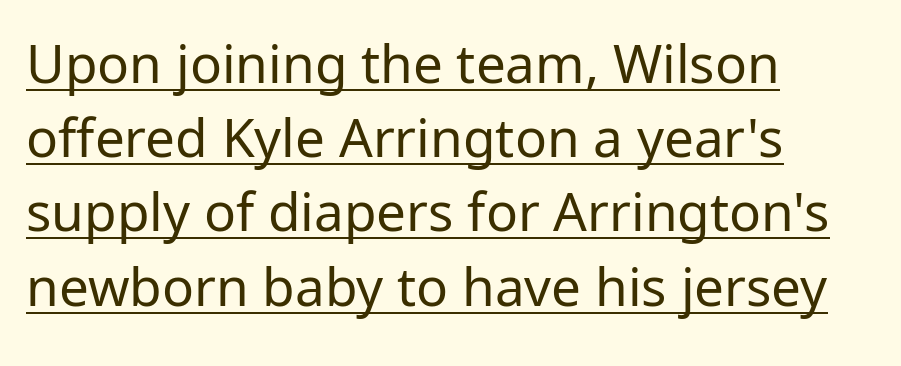
Q: Is the text bold? A: No.
Q: Is the text italic (slanted)? A: No, it is upright.
Q: Is the typeface a serif or a sans-serif typeface? A: Sans-serif.
Q: Is the text underlined? A: Yes.
Q: How is the paragraph aligned? A: Left-aligned.
Q: Is the spacing between letters normal or unusually wide? A: Normal.
Q: Is the spacing between lines tight, normal or loose? A: Normal.
Q: Width (condensed, normal, or wide)? A: Normal.
Q: Stroke contrast? A: Low.
Q: x-height? A: Medium.
Q: Monospaced? A: No.
